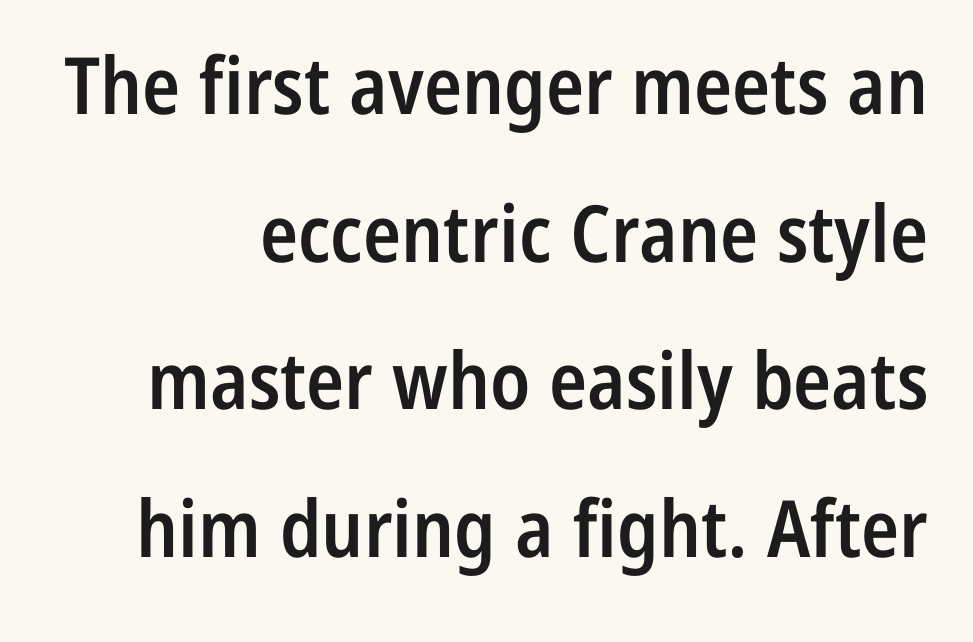
Q: Is the text bold? A: Semi-bold.
Q: Is the text italic (slanted)? A: No, it is upright.
Q: Is the typeface a serif or a sans-serif typeface? A: Sans-serif.
Q: Is the text underlined? A: No.
Q: Is the spacing between letters normal or unusually wide? A: Normal.
Q: Width (condensed, normal, or wide)? A: Condensed.
Q: Stroke contrast? A: Low.
Q: x-height? A: Medium.
Q: Monospaced? A: No.
